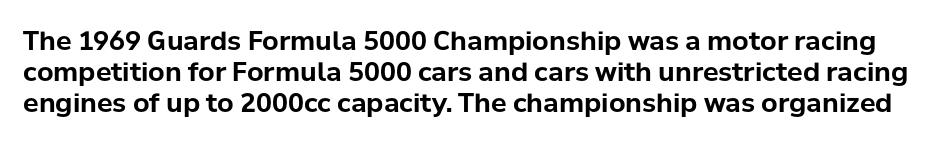
Q: Is the text bold? A: Yes.
Q: Is the text italic (slanted)? A: No, it is upright.
Q: Is the text underlined? A: No.
Q: Is the spacing between letters normal or unusually wide? A: Normal.
